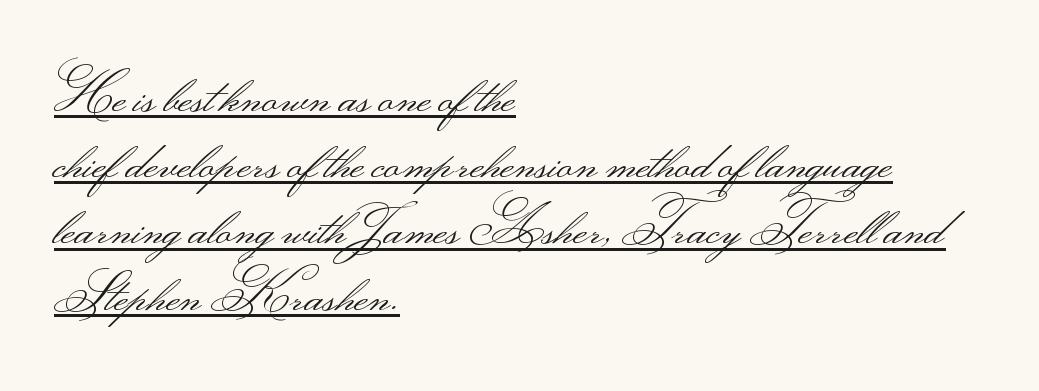
The horizontal fit of the characters is conventional and even. Regarding leading, the lines here are spaced in the standard way. What decoration does the sample have? An underline.
